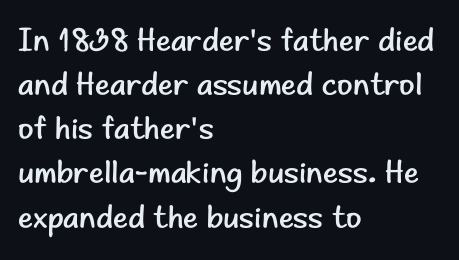
The image shows 32 px regular-weight sans-serif type, upright; set left-aligned, normal line spacing (1.38x), normal letter spacing, not underlined; low stroke contrast and a small x-height.
